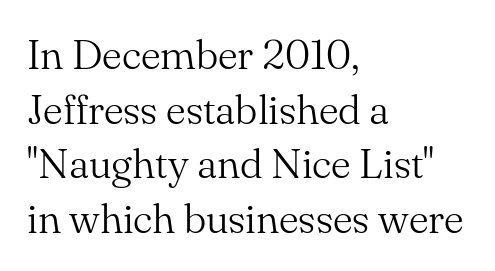
Q: Is the text bold? A: No.
Q: Is the text italic (slanted)? A: No, it is upright.
Q: Is the typeface a serif or a sans-serif typeface? A: Serif.
Q: Is the text underlined? A: No.
Q: How is the paragraph aligned? A: Left-aligned.
Q: Is the spacing between letters normal or unusually wide? A: Normal.
Q: Is the spacing between lines tight, normal or loose? A: Normal.
Q: Width (condensed, normal, or wide)? A: Normal.
Q: Stroke contrast? A: Medium.
Q: x-height? A: Small.
Q: Monospaced? A: No.
